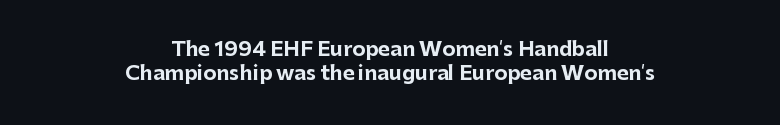
{"italic": "no", "bold": "yes", "underline": "no", "align": "center", "line_spacing_ratio": 1.19, "letter_spacing": "normal", "letter_spacing_em": 0.0, "glyph_px": 20}
